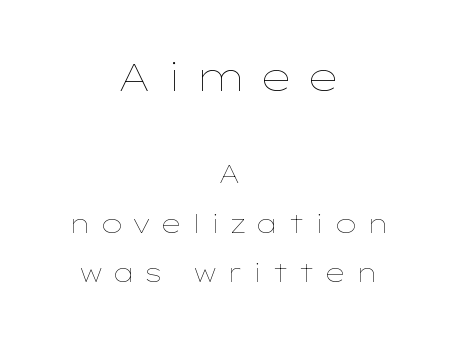
{"italic": "no", "bold": "no", "weight": "thin", "width": "wide", "stroke_contrast": "low", "x_height": "medium", "monospaced": "no", "underline": "no", "align": "center", "line_spacing": "loose", "line_spacing_ratio": 1.97, "letter_spacing": "wide", "letter_spacing_em": 0.34, "larger_block": "first", "size_ratio": 1.52, "glyph_px": 38}
